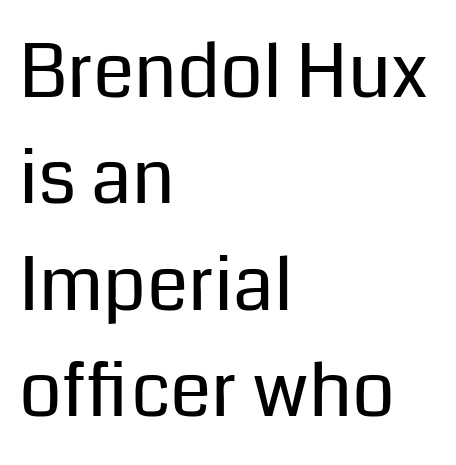
Q: Is the text bold? A: No.
Q: Is the text italic (slanted)? A: No, it is upright.
Q: Is the typeface a serif or a sans-serif typeface? A: Sans-serif.
Q: Is the text underlined? A: No.
Q: How is the paragraph aligned? A: Left-aligned.
Q: Is the spacing between letters normal or unusually wide? A: Normal.
Q: Is the spacing between lines tight, normal or loose? A: Normal.
Q: Width (condensed, normal, or wide)? A: Normal.
Q: Stroke contrast? A: Low.
Q: x-height? A: Medium.
Q: Monospaced? A: No.
